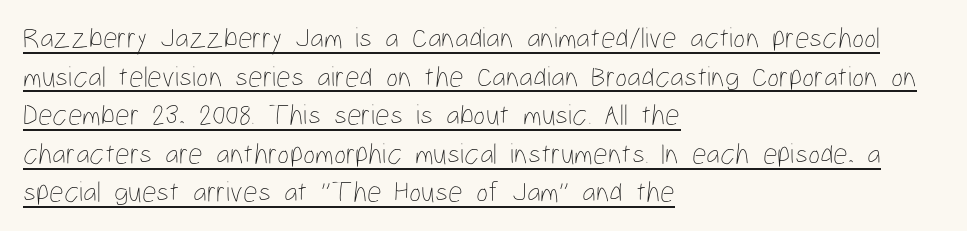
The image shows 29 px thin, condensed type, upright; set left-aligned, normal line spacing (1.33x), normal letter spacing, underlined; low stroke contrast and a medium x-height.
